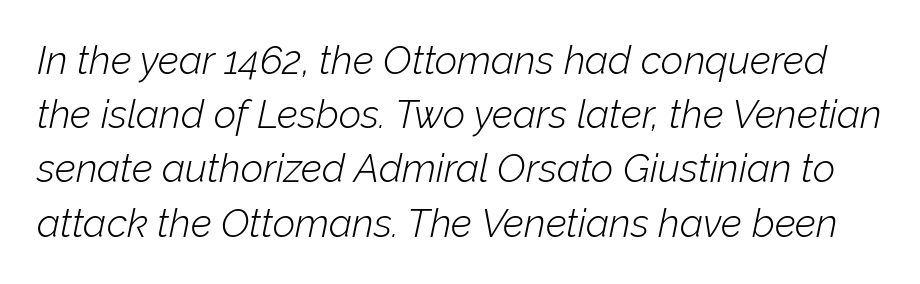
Characters are canted at an angle relative to the baseline's perpendicular. The gaps between neighbouring characters are ordinary and unremarkable. Spacing verdict: proportional, widths tailored to each character. A clean baseline with only descenders dipping below it. The font is comparable to plain body text, perhaps lighter. Vertically, the passage feels balanced, rows spaced as you'd expect.
